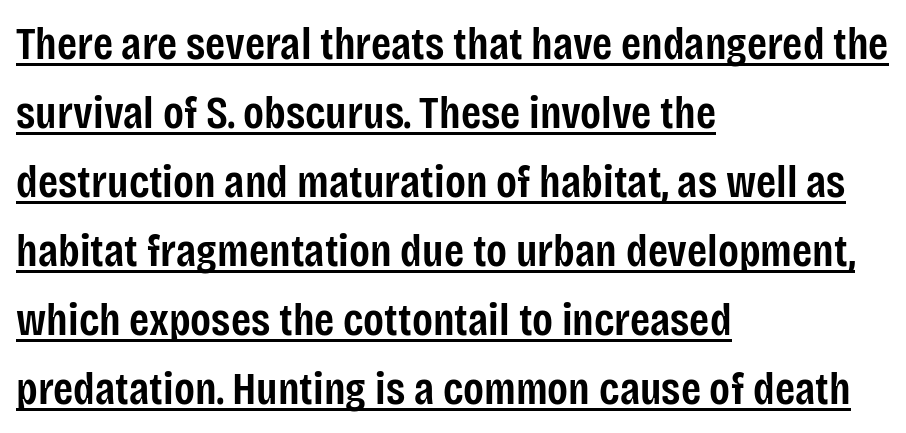
The type is set solid horizontally, with unmodified tracking. The passage shown is underscored from start to finish. The line-height multiplier appears to be the usual default. No feet cap the strokes, marking this as sans-serif type. This sample has the flowing, uneven cadence of proportional lettering. Emphasis by weight is partial: semibold.
